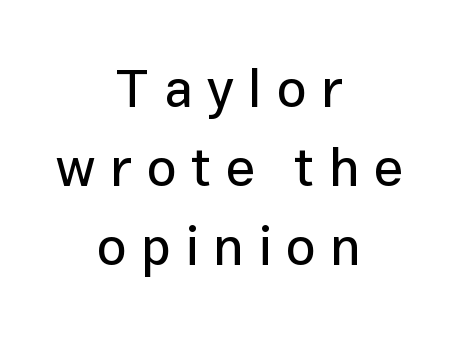
{"serif": "no", "italic": "no", "width": "normal", "stroke_contrast": "low", "x_height": "medium", "monospaced": "no", "underline": "no", "align": "center", "line_spacing": "normal", "line_spacing_ratio": 1.49, "letter_spacing": "wide", "letter_spacing_em": 0.27, "glyph_px": 53}
